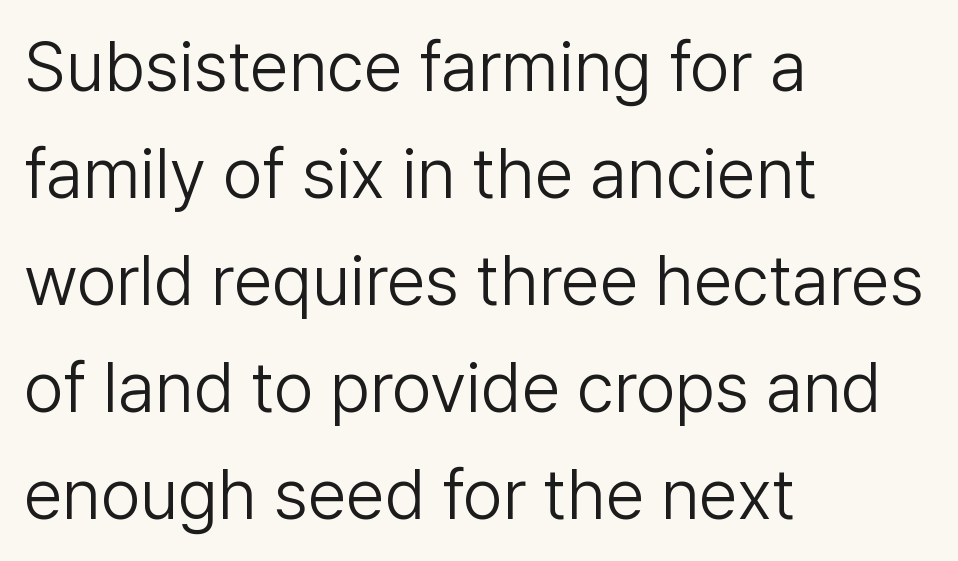
The rag falls on the right side of this text block. Caption: face not bold, strokes unweighted. Descender tails drop into unmarked territory. Notice how descenders clear the ascenders below comfortably — that's standard leading. Each word holds together tightly as a unit, with standard inter-letter gaps. These lines are composed in type without serifs.
